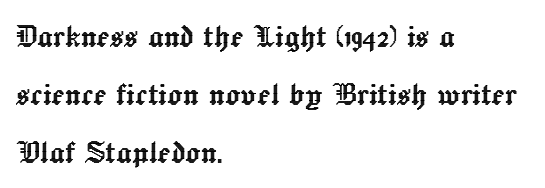
The image shows 38 px text type, upright; set left-aligned, normal line spacing (1.53x), normal letter spacing, not underlined; a medium x-height.
